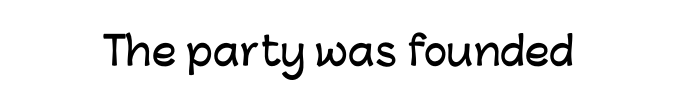
Vertical strokes here are truly vertical. Type without underlining. Here the designer chose a conventional face with non-uniform glyph widths. Font category for this specimen: sans-serif.
